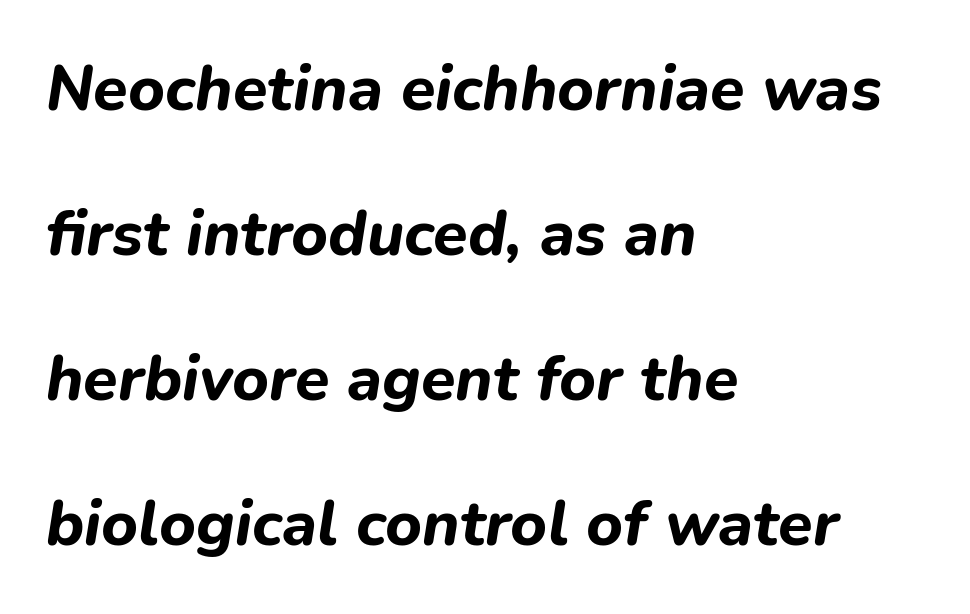
Visually the block forms a straight wall on the left and a jagged coastline on the right. The whole block is typeset with a tilt. Interline gaps are noticeably wide in this sample. Its strokes are broad and dark, the hallmark of bold type.
